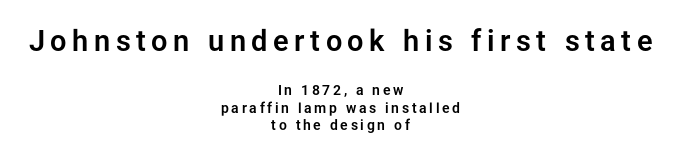
Q: Is the text italic (slanted)? A: No, it is upright.
Q: Is the typeface a serif or a sans-serif typeface? A: Sans-serif.
Q: Is the text underlined? A: No.
Q: How is the paragraph aligned? A: Centered.
Q: Which block of text is set in a larger size, the first (top) or the second (bottom)? A: The first (top) one.
Q: Width (condensed, normal, or wide)? A: Normal.
Q: Stroke contrast? A: Low.
Q: x-height? A: Medium.
Q: Monospaced? A: No.
